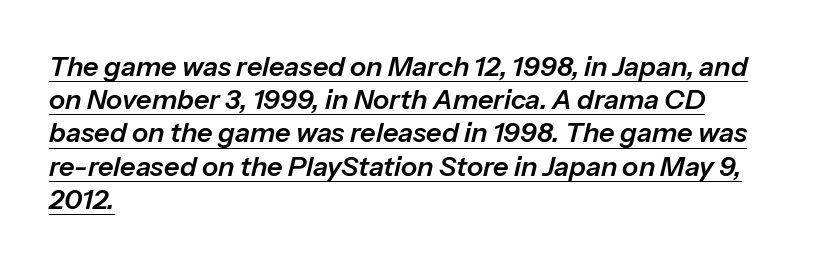
The letterforms sit shoulder to shoulder at normal distance. These characters rest on top of a visible drawn line. When letters slant like this, we call the style italic. These lines are set flush left with a ragged right edge.
